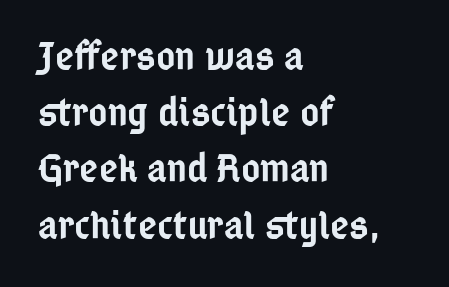
Is there much room between lines? A standard amount, neither cramped nor airy. Does the lettering tilt? It doesn't — this is upright. Each line starts at the same left margin while the right side varies. No word sits above an underline.
